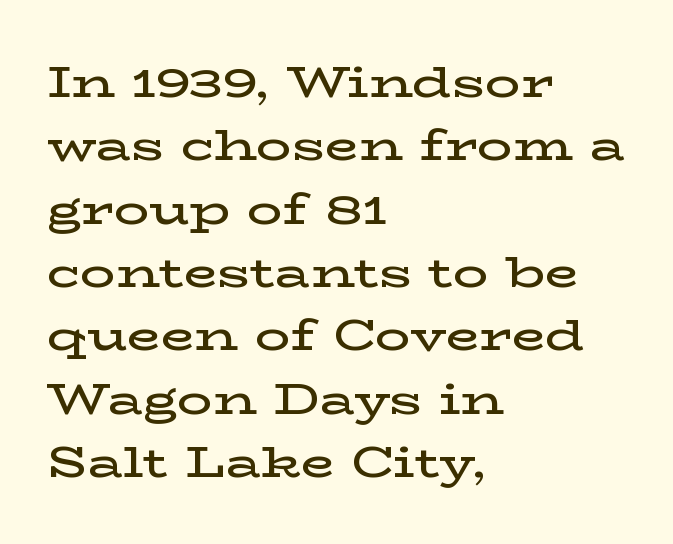
Q: Is the text bold? A: Semi-bold.
Q: Is the text italic (slanted)? A: No, it is upright.
Q: Is the typeface a serif or a sans-serif typeface? A: Serif.
Q: Is the text underlined? A: No.
Q: How is the paragraph aligned? A: Left-aligned.
Q: Is the spacing between letters normal or unusually wide? A: Normal.
Q: Is the spacing between lines tight, normal or loose? A: Normal.
Q: Width (condensed, normal, or wide)? A: Wide.
Q: Stroke contrast? A: Low.
Q: x-height? A: Medium.
Q: Monospaced? A: No.
